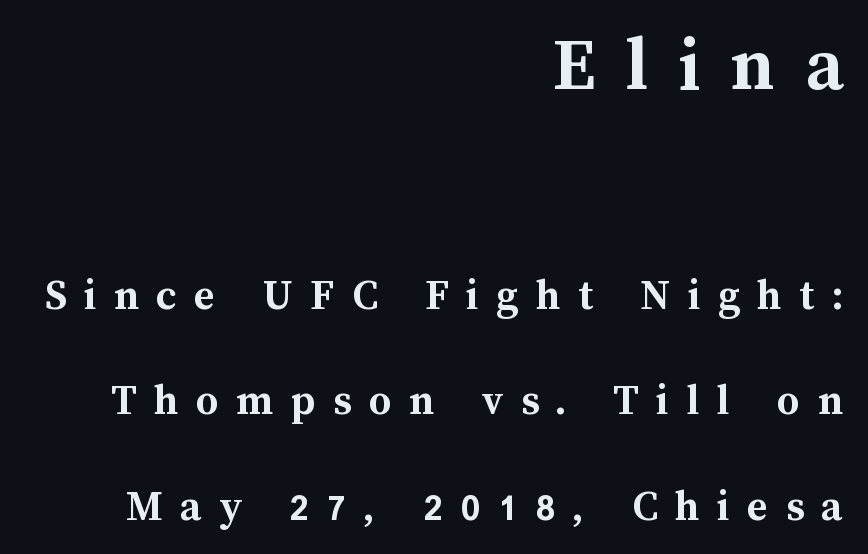
Posture: vertical. Reading down the column, the eye jumps a long way to each next line. The strokes are fattened all the way to bold. Characters follow at a spacing far wider than the type designer built in.
